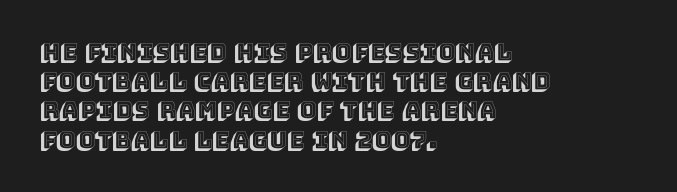
{"italic": "no", "underline": "no", "align": "left", "line_spacing": "normal", "line_spacing_ratio": 1.27, "letter_spacing": "normal", "letter_spacing_em": 0.0, "glyph_px": 23}
